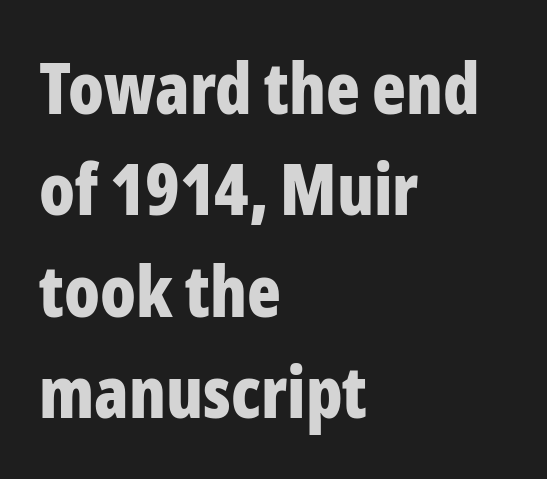
Visually the block forms a straight wall on the left and a jagged coastline on the right. The block of text has a typical density, with ordinary space between rows. The rendering shows plain stroke endings on the letterforms — a sans-serif design. Here the glyphs are tracked normally, forming tight word shapes.
